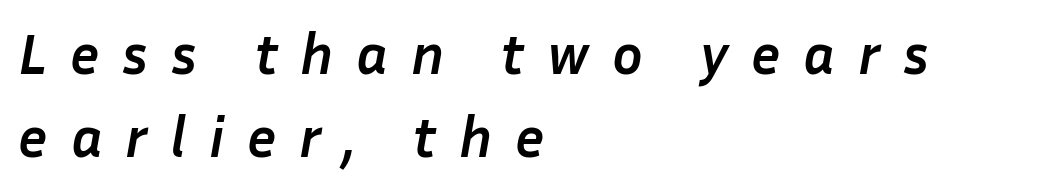
Q: Is the text bold? A: Yes.
Q: Is the text italic (slanted)? A: Yes, it leans right by about 10 degrees.
Q: Is the text underlined? A: No.
Q: How is the paragraph aligned? A: Left-aligned.
Q: Is the spacing between letters normal or unusually wide? A: Unusually wide.
Q: Is the spacing between lines tight, normal or loose? A: Normal.
Q: Width (condensed, normal, or wide)? A: Normal.
Q: Stroke contrast? A: Low.
Q: x-height? A: Medium.
Q: Monospaced? A: No.
